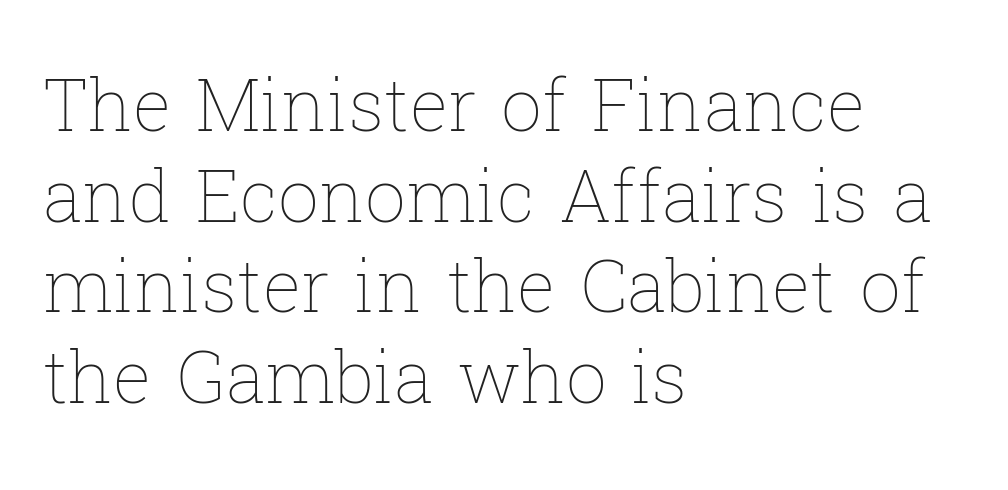
{"italic": "no", "bold": "no", "weight": "thin", "width": "normal", "stroke_contrast": "low", "x_height": "medium", "monospaced": "no", "underline": "no", "align": "left", "line_spacing": "normal", "line_spacing_ratio": 1.26, "letter_spacing": "normal", "letter_spacing_em": 0.0, "glyph_px": 72}
